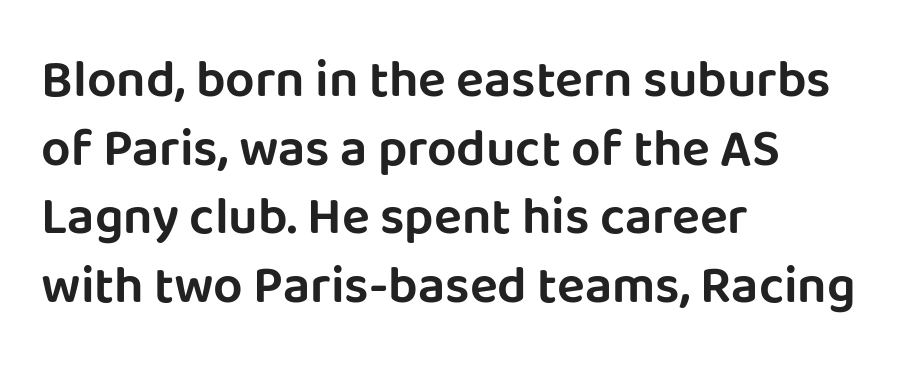
{"serif": "no", "italic": "no", "width": "normal", "stroke_contrast": "low", "x_height": "large", "monospaced": "no", "underline": "no", "align": "left", "line_spacing": "normal", "line_spacing_ratio": 1.32, "letter_spacing": "normal", "letter_spacing_em": 0.0, "glyph_px": 52}
